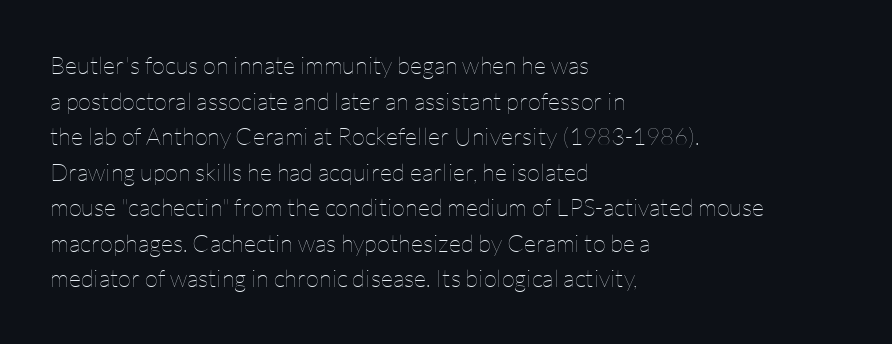
{"italic": "no", "bold": "no", "underline": "no", "align": "left", "line_spacing": "normal", "line_spacing_ratio": 1.48, "letter_spacing": "normal", "letter_spacing_em": 0.0, "glyph_px": 24}
